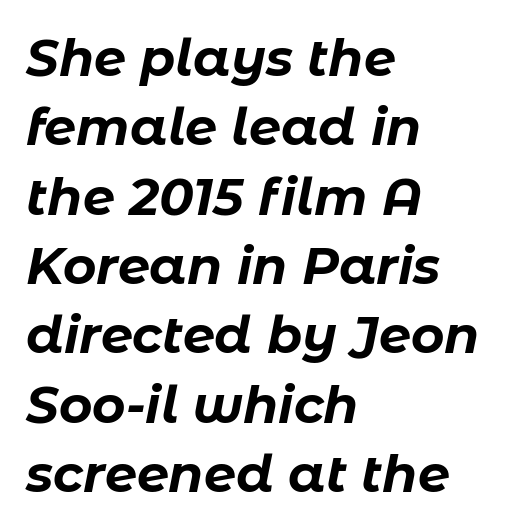
These lines are rendered in a variable-pitch font. A dark, heavy texture on the line: the type is bold. One glance says typical: line gaps are just what's usual. If you drew a ruler down the left edge, every line would touch it.
